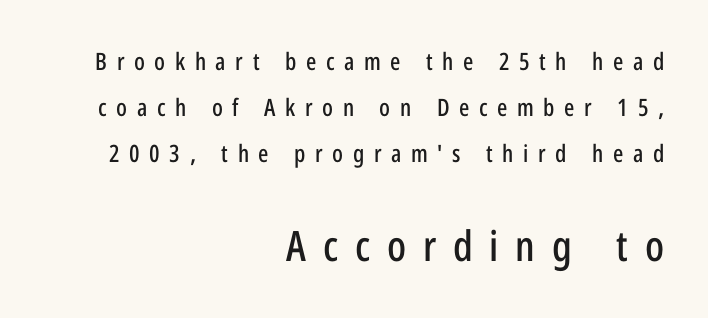
The image shows 42 px condensed sans-serif type, upright; set right-aligned, loose line spacing (1.92x), unusually wide letter spacing (+0.4 em), not underlined; the second (bottom) block is 1.75x larger; low stroke contrast and a medium x-height.
